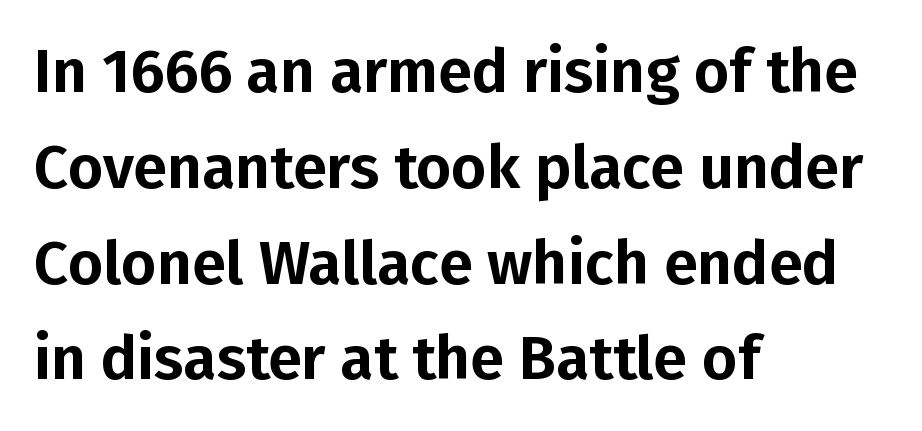
Q: Is the text italic (slanted)? A: No, it is upright.
Q: Is the typeface a serif or a sans-serif typeface? A: Sans-serif.
Q: Is the text underlined? A: No.
Q: How is the paragraph aligned? A: Left-aligned.
Q: Is the spacing between letters normal or unusually wide? A: Normal.
Q: Is the spacing between lines tight, normal or loose? A: Normal.
Q: Width (condensed, normal, or wide)? A: Normal.
Q: Stroke contrast? A: Low.
Q: x-height? A: Medium.
Q: Monospaced? A: No.
